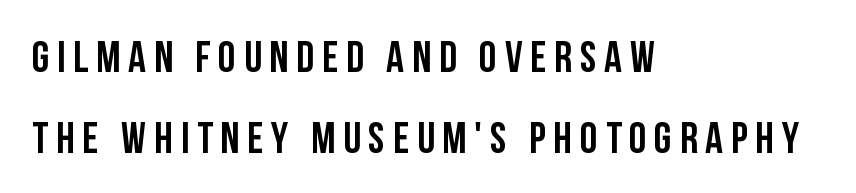
Q: Is the text italic (slanted)? A: No, it is upright.
Q: Is the typeface a serif or a sans-serif typeface? A: Sans-serif.
Q: Is the text underlined? A: No.
Q: How is the paragraph aligned? A: Left-aligned.
Q: Width (condensed, normal, or wide)? A: Condensed.
Q: Stroke contrast? A: Low.
Q: x-height? A: Large.
Q: Monospaced? A: No.
